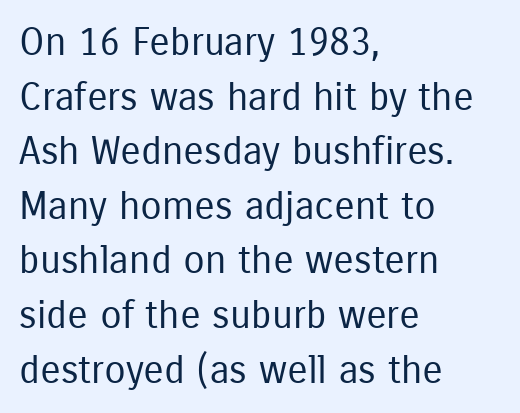
The image shows 39 px regular-weight, condensed sans-serif type, upright; set left-aligned, normal line spacing (1.4x), normal letter spacing, not underlined; low stroke contrast and a medium x-height.
